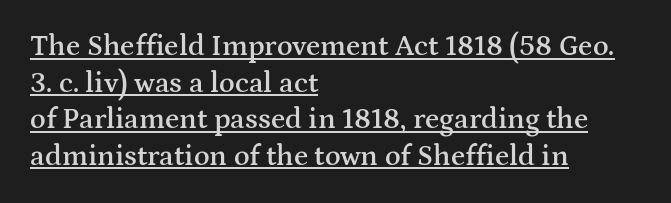
Q: Is the text bold? A: Semi-bold.
Q: Is the text italic (slanted)? A: No, it is upright.
Q: Is the typeface a serif or a sans-serif typeface? A: Serif.
Q: Is the text underlined? A: Yes.
Q: How is the paragraph aligned? A: Left-aligned.
Q: Is the spacing between letters normal or unusually wide? A: Normal.
Q: Is the spacing between lines tight, normal or loose? A: Normal.
Q: Width (condensed, normal, or wide)? A: Wide.
Q: Stroke contrast? A: Medium.
Q: x-height? A: Medium.
Q: Monospaced? A: No.
